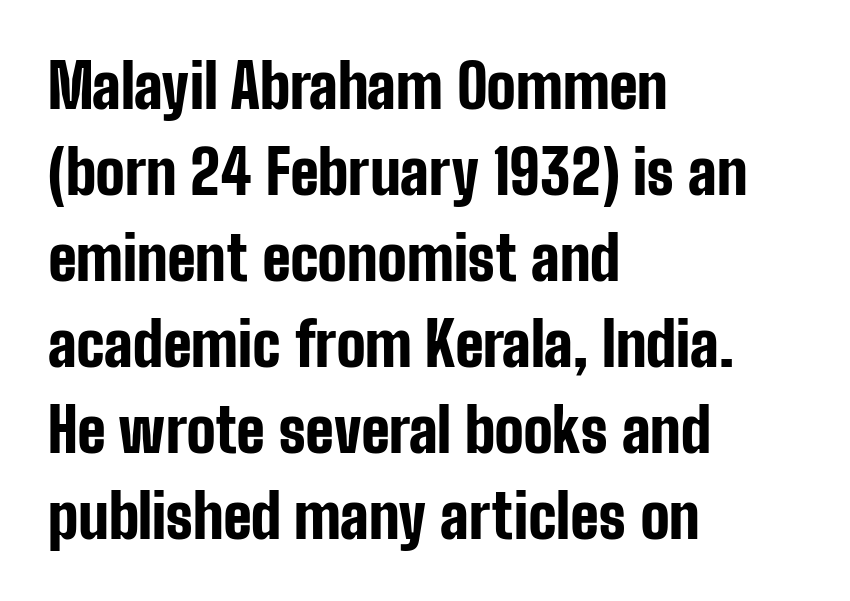
{"serif": "no", "italic": "no", "bold": "yes", "weight": "bold", "width": "condensed", "stroke_contrast": "low", "x_height": "medium", "monospaced": "no", "underline": "no", "align": "left", "line_spacing": "normal", "line_spacing_ratio": 1.41, "letter_spacing": "normal", "letter_spacing_em": 0.0, "glyph_px": 61}
